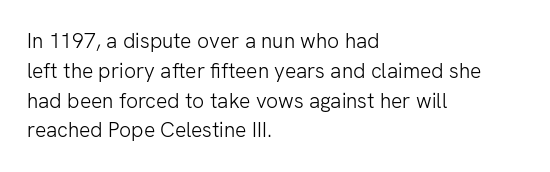
Quick note: interline space is typical. Nothing unusual about the tracking: characters are spaced as the font intends. Unmarked baselines from the first word to the last. No italicization has been applied; the sample stays upright.
